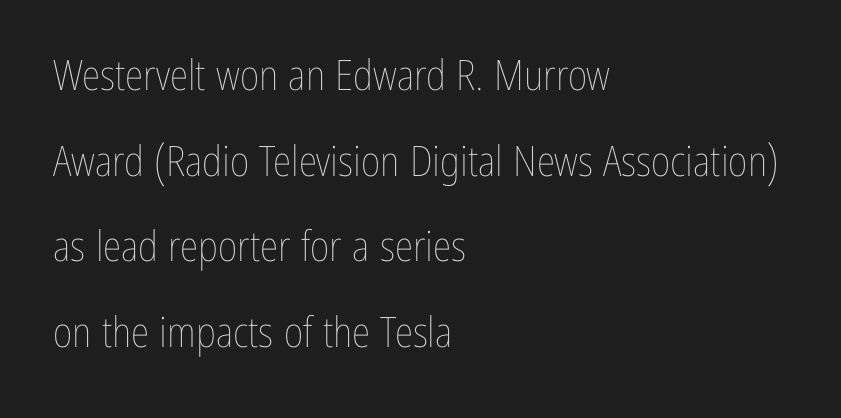
The face used here is rendered with its standard letterfit. Where is the straight margin? On the left. This is roman type, the default non-slanted kind. The strokes carry an ordinary text weight at most. The baseline area is clear.
